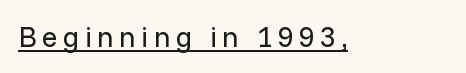
Q: Is the text bold? A: No.
Q: Is the text italic (slanted)? A: No, it is upright.
Q: Is the typeface a serif or a sans-serif typeface? A: Sans-serif.
Q: Is the text underlined? A: Yes.
Q: Width (condensed, normal, or wide)? A: Normal.
Q: Stroke contrast? A: Low.
Q: x-height? A: Medium.
Q: Monospaced? A: No.
